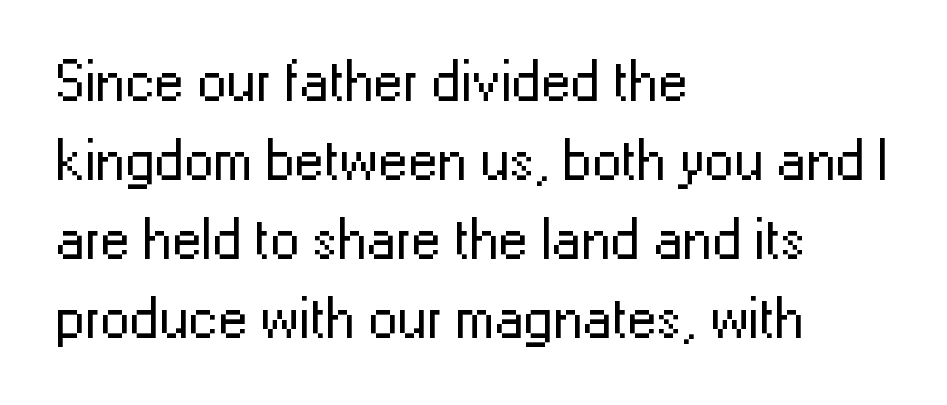
The image shows 59 px regular-weight sans-serif type, upright; set left-aligned, normal line spacing (1.34x), normal letter spacing, not underlined; low stroke contrast and a medium x-height.
